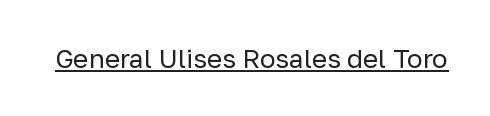
The image shows 26 px text type, upright; set normal letter spacing, underlined.
